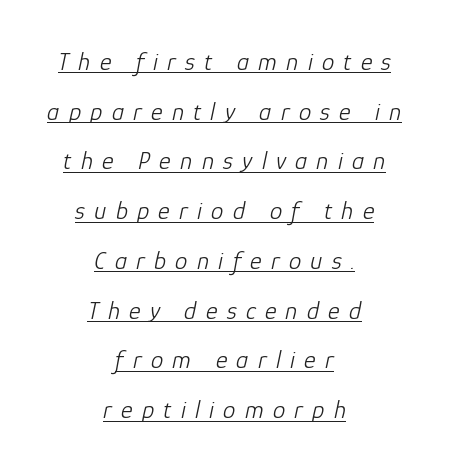
Q: Is the text bold? A: No.
Q: Is the text italic (slanted)? A: Yes, it leans right by about 12 degrees.
Q: Is the text underlined? A: Yes.
Q: How is the paragraph aligned? A: Centered.
Q: Is the spacing between letters normal or unusually wide? A: Unusually wide.
Q: Is the spacing between lines tight, normal or loose? A: Loose.
